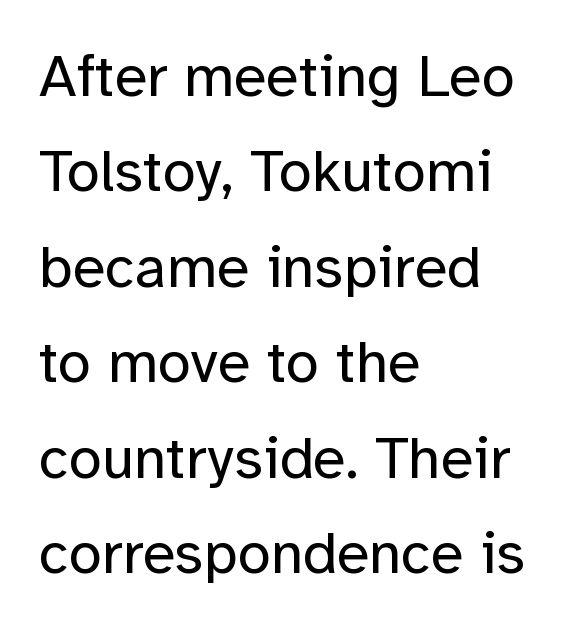
{"serif": "no", "italic": "no", "bold": "no", "weight": "regular", "width": "normal", "stroke_contrast": "low", "x_height": "medium", "monospaced": "no", "underline": "no", "align": "left", "line_spacing": "normal", "line_spacing_ratio": 1.59, "letter_spacing": "normal", "letter_spacing_em": 0.0, "glyph_px": 60}
